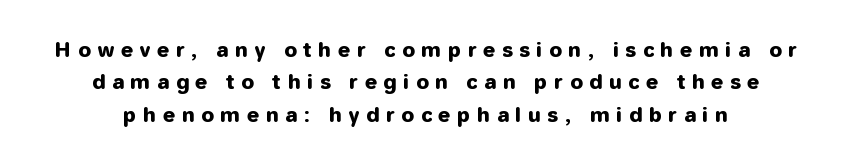
The image shows 20 px text type, upright; set normal line spacing (1.62x), unusually wide letter spacing (+0.35 em), not underlined.
